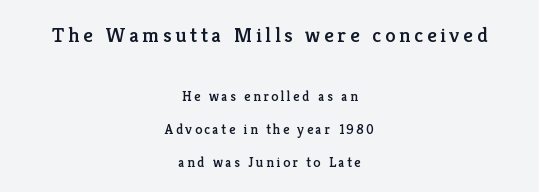
Q: Is the text italic (slanted)? A: No, it is upright.
Q: Is the text underlined? A: No.
Q: How is the paragraph aligned? A: Centered.
Q: Is the spacing between lines tight, normal or loose? A: Loose.
Q: Which block of text is set in a larger size, the first (top) or the second (bottom)? A: The first (top) one.
